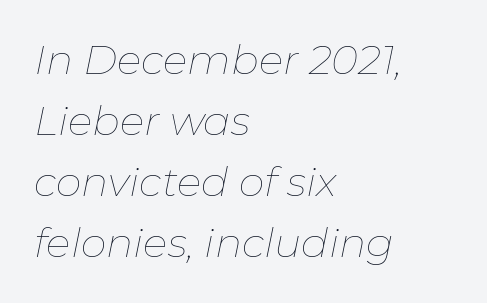
The image shows 41 px thin type, italic (leaning right); set left-aligned, normal line spacing (1.49x), normal letter spacing, not underlined; low stroke contrast and a medium x-height.
